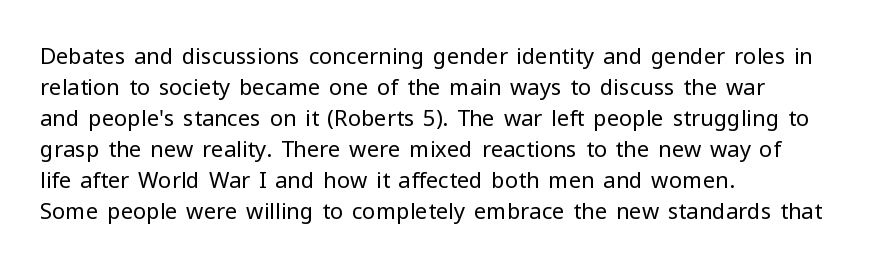
The image shows 22 px text type, upright; set left-aligned, normal line spacing (1.41x), normal letter spacing, not underlined.
